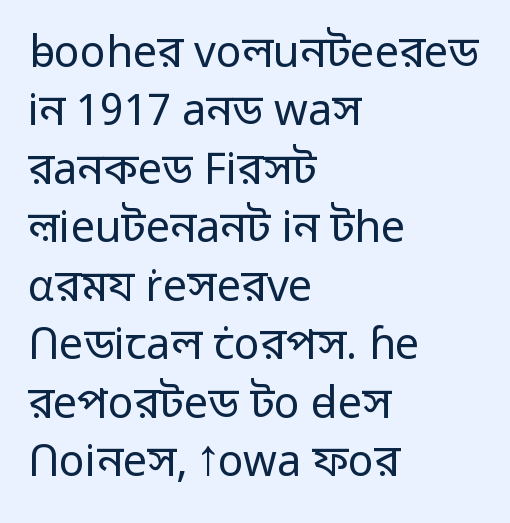
{"serif": "no", "italic": "no", "bold": "no", "weight": "regular", "width": "normal", "stroke_contrast": "low", "x_height": "medium", "monospaced": "no", "underline": "no", "align": "left", "line_spacing": "normal", "line_spacing_ratio": 1.36, "letter_spacing": "normal", "letter_spacing_em": 0.0, "glyph_px": 43}
